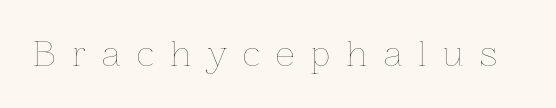
The image shows 33 px thin type, upright; set unusually wide letter spacing (+0.5 em), not underlined; low stroke contrast and a medium x-height.
